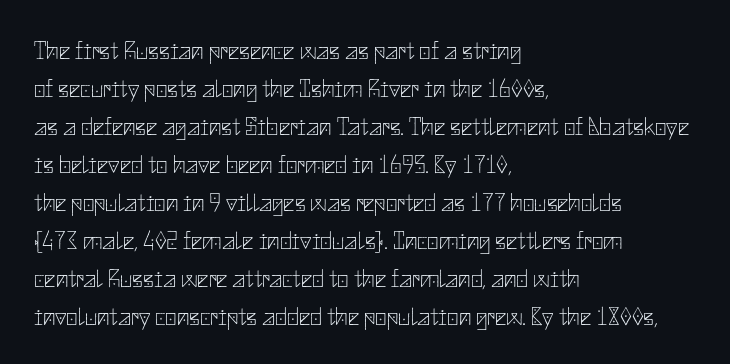
Q: Is the text bold? A: No.
Q: Is the text italic (slanted)? A: No, it is upright.
Q: Is the text underlined? A: No.
Q: How is the paragraph aligned? A: Left-aligned.
Q: Is the spacing between letters normal or unusually wide? A: Normal.
Q: Is the spacing between lines tight, normal or loose? A: Normal.
